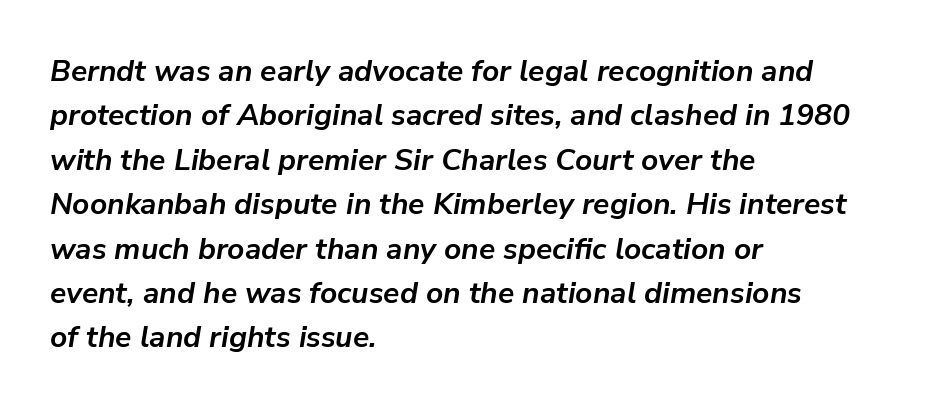
The image shows 30 px semibold type, italic (leaning right); set left-aligned, normal line spacing (1.48x), normal letter spacing, not underlined; low stroke contrast and a medium x-height.
